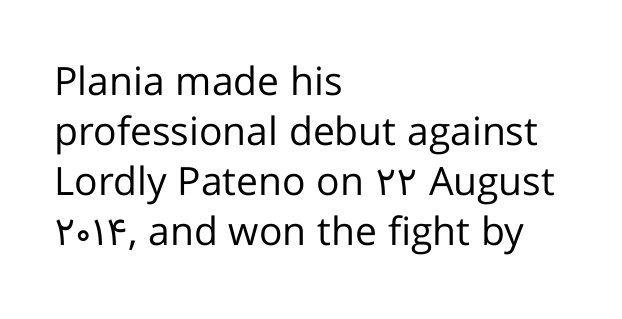
{"serif": "no", "italic": "no", "bold": "no", "weight": "regular", "width": "normal", "stroke_contrast": "low", "x_height": "medium", "monospaced": "no", "underline": "no", "align": "left", "line_spacing": "normal", "line_spacing_ratio": 1.28, "letter_spacing": "normal", "letter_spacing_em": 0.0, "glyph_px": 39}
